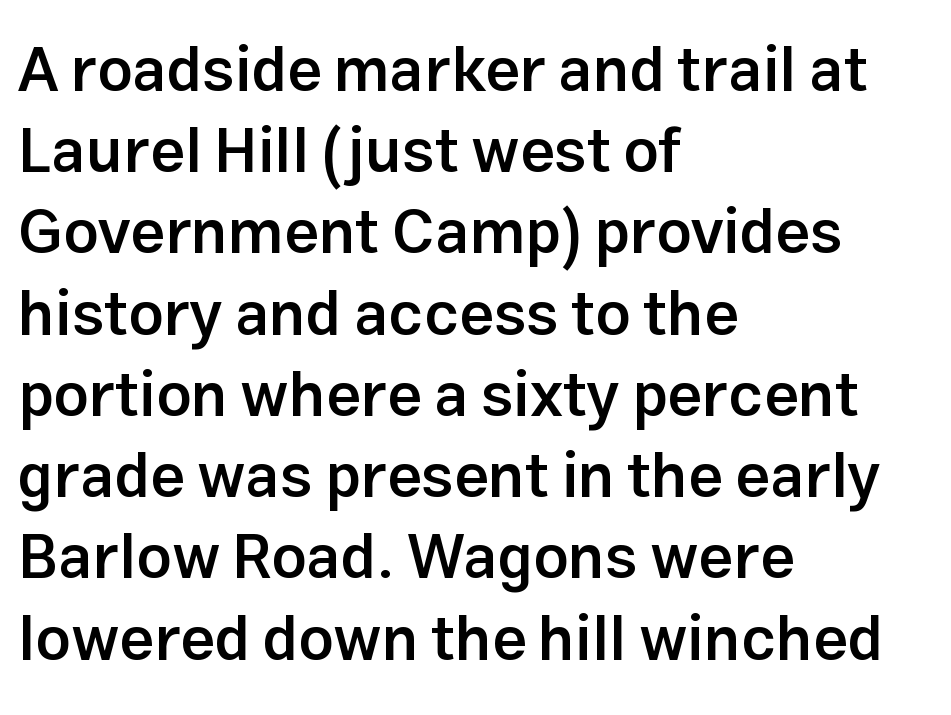
The image shows 62 px semibold sans-serif type, upright; set left-aligned, normal line spacing (1.31x), normal letter spacing, not underlined; low stroke contrast and a medium x-height.
